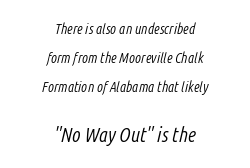
The letters are slanted; this is an italic face. Nobody touched the tracking dial on this one. The strokes carry an ordinary text weight at most. The composition opens small and finishes big. Each line is balanced around a shared central axis.
